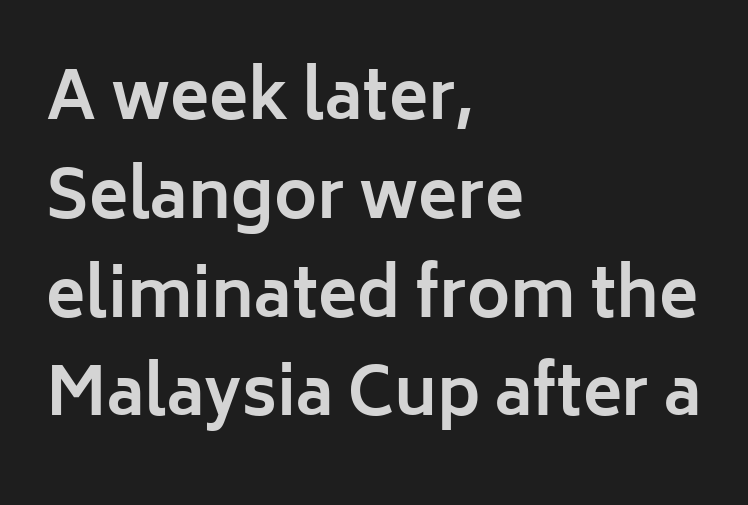
The image shows 65 px bold sans-serif type, upright; set left-aligned, normal line spacing (1.52x), normal letter spacing, not underlined; low stroke contrast and a medium x-height.
